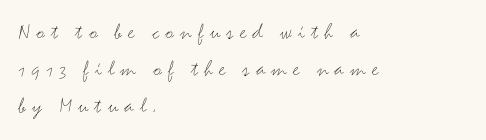
The image shows 23 px text type; set left-aligned, normal line spacing (1.6x), unusually wide letter spacing (+0.27 em), not underlined.
